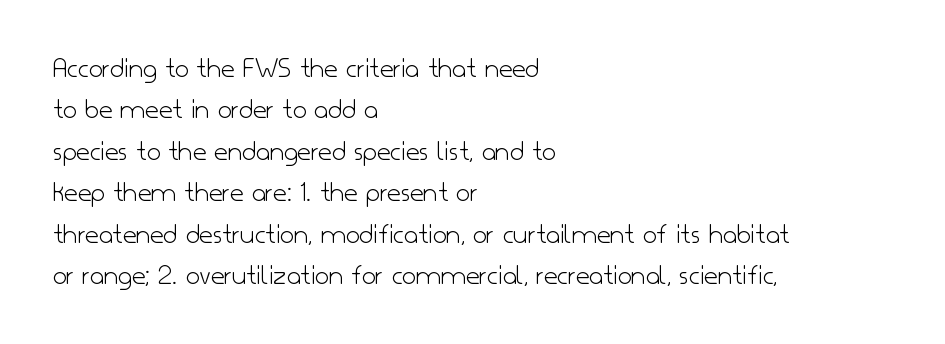
Q: Is the text bold? A: No.
Q: Is the text italic (slanted)? A: No, it is upright.
Q: Is the typeface a serif or a sans-serif typeface? A: Sans-serif.
Q: Is the text underlined? A: No.
Q: How is the paragraph aligned? A: Left-aligned.
Q: Is the spacing between letters normal or unusually wide? A: Normal.
Q: Is the spacing between lines tight, normal or loose? A: Normal.
Q: Width (condensed, normal, or wide)? A: Normal.
Q: Stroke contrast? A: Low.
Q: x-height? A: Small.
Q: Monospaced? A: No.
